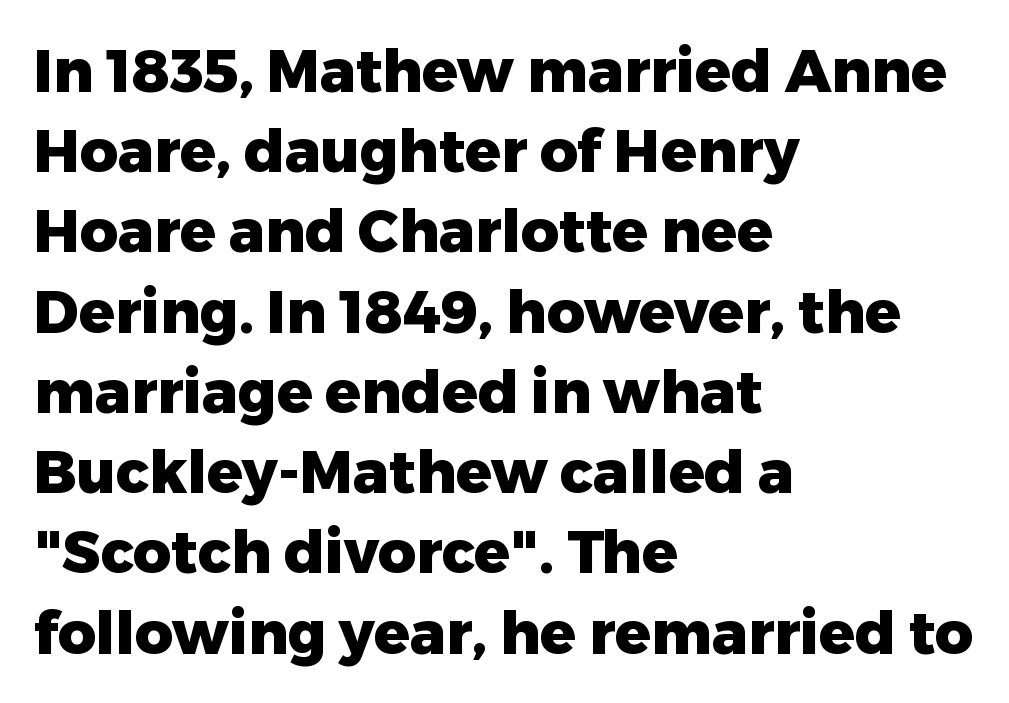
Q: Is the text bold? A: Yes.
Q: Is the text italic (slanted)? A: No, it is upright.
Q: Is the typeface a serif or a sans-serif typeface? A: Sans-serif.
Q: Is the text underlined? A: No.
Q: How is the paragraph aligned? A: Left-aligned.
Q: Is the spacing between letters normal or unusually wide? A: Normal.
Q: Is the spacing between lines tight, normal or loose? A: Normal.
Q: Width (condensed, normal, or wide)? A: Normal.
Q: Stroke contrast? A: Low.
Q: x-height? A: Medium.
Q: Monospaced? A: No.
